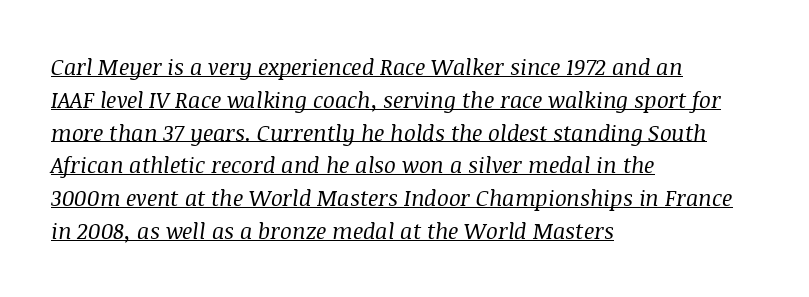
The image shows 22 px text type, italic (leaning right); set left-aligned, normal line spacing (1.49x), normal letter spacing, underlined.
